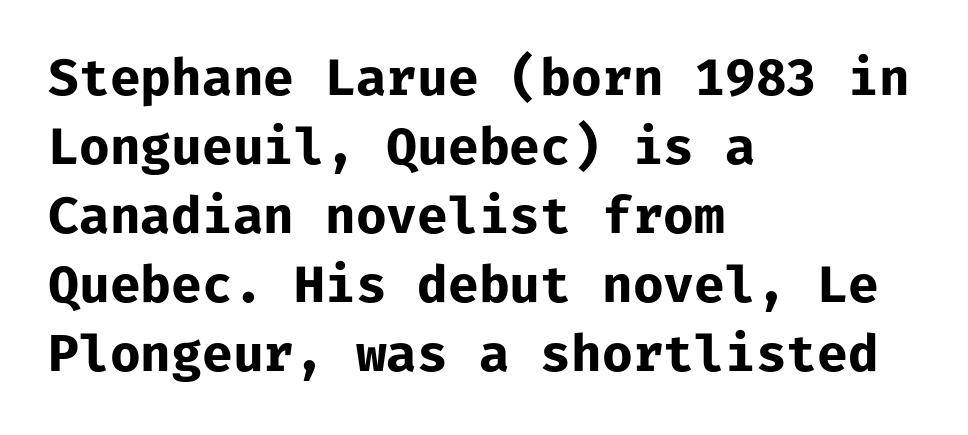
Q: Is the text bold? A: Yes.
Q: Is the text italic (slanted)? A: No, it is upright.
Q: Is the typeface a serif or a sans-serif typeface? A: Sans-serif.
Q: Is the text underlined? A: No.
Q: How is the paragraph aligned? A: Left-aligned.
Q: Is the spacing between letters normal or unusually wide? A: Normal.
Q: Is the spacing between lines tight, normal or loose? A: Normal.
Q: Width (condensed, normal, or wide)? A: Normal.
Q: Stroke contrast? A: Low.
Q: x-height? A: Medium.
Q: Monospaced? A: Yes.
